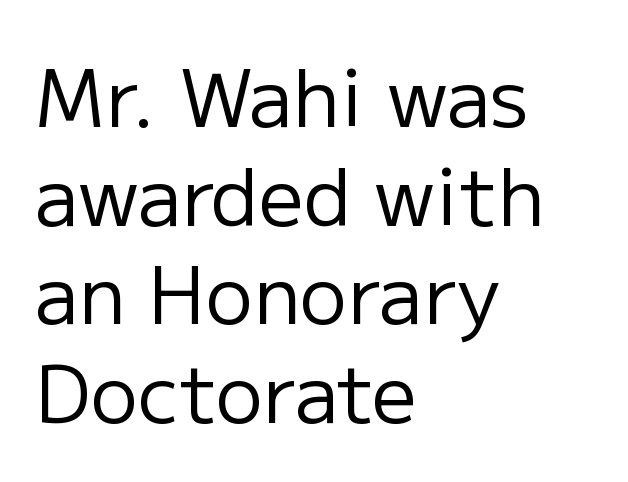
Italic? Not at all — the glyphs are vertical. Underline: absent. One glance says typical: line gaps are just what's usual. These glyphs show unthickened strokes, regular width or finer. Each letter's strokes conclude bluntly, with no projecting serifs.
